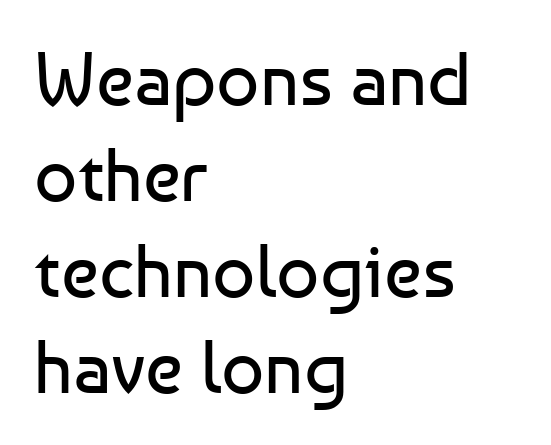
Vertical spacing — default. You could not count columns in this text — the font is proportionally spaced. The type family on display is of the sans-serif kind. The characters are drawn with everyday or finer stroke widths.
